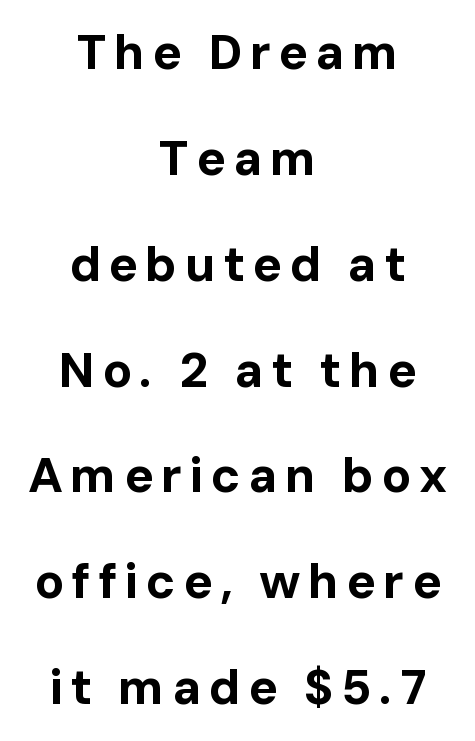
Q: Is the text bold? A: Yes.
Q: Is the text italic (slanted)? A: No, it is upright.
Q: Is the typeface a serif or a sans-serif typeface? A: Sans-serif.
Q: Is the text underlined? A: No.
Q: How is the paragraph aligned? A: Centered.
Q: Is the spacing between lines tight, normal or loose? A: Loose.
Q: Width (condensed, normal, or wide)? A: Normal.
Q: Stroke contrast? A: Low.
Q: x-height? A: Medium.
Q: Monospaced? A: No.
